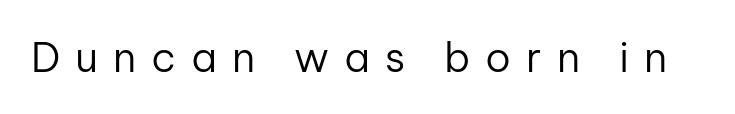
{"serif": "no", "italic": "no", "bold": "no", "weight": "regular", "width": "normal", "stroke_contrast": "low", "x_height": "medium", "monospaced": "no", "underline": "no", "letter_spacing": "wide", "letter_spacing_em": 0.36, "glyph_px": 41}
